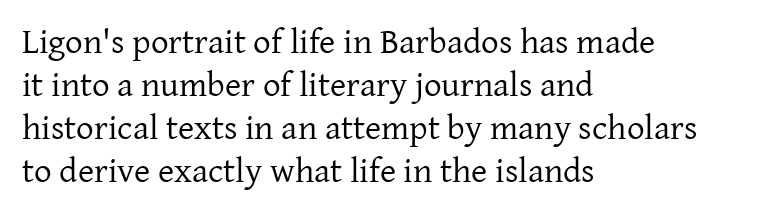
{"serif": "yes", "italic": "no", "bold": "no", "weight": "regular", "width": "normal", "stroke_contrast": "low", "x_height": "medium", "monospaced": "no", "underline": "no", "align": "left", "line_spacing_ratio": 1.23, "letter_spacing": "normal", "letter_spacing_em": 0.0, "glyph_px": 35}
